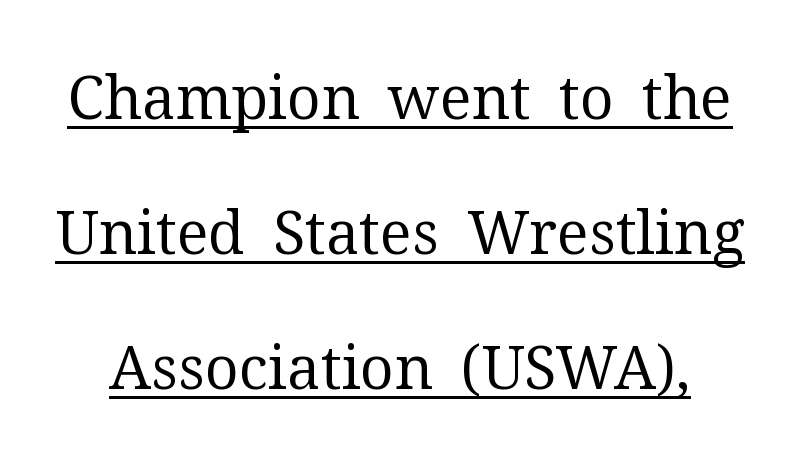
{"serif": "yes", "italic": "no", "bold": "no", "weight": "regular", "width": "normal", "stroke_contrast": "medium", "x_height": "medium", "monospaced": "no", "underline": "yes", "line_spacing": "loose", "line_spacing_ratio": 2.25, "letter_spacing": "normal", "letter_spacing_em": 0.0, "glyph_px": 60}
